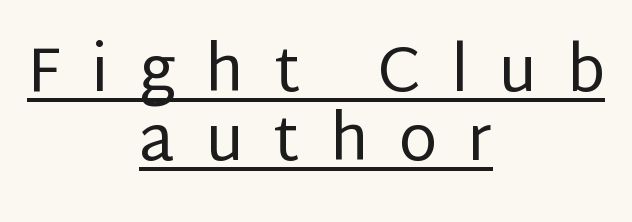
The image shows 63 px regular-weight sans-serif type, upright; set centered, tight line spacing (1.1x), unusually wide letter spacing (+0.48 em), underlined; low stroke contrast and a large x-height.
